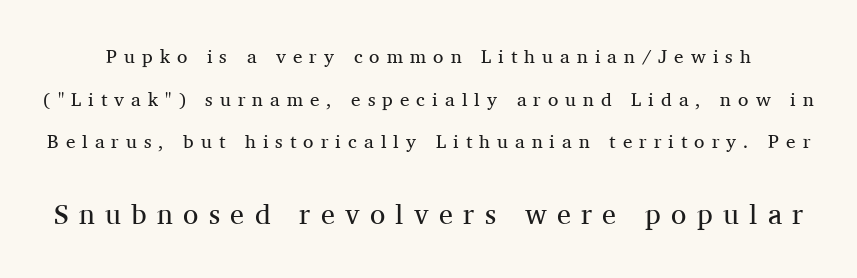
The image shows 28 px regular-weight serif type, upright; set loose line spacing (2.24x), unusually wide letter spacing (+0.37 em), not underlined; the second (bottom) block is 1.47x larger; medium stroke contrast and a medium x-height.
